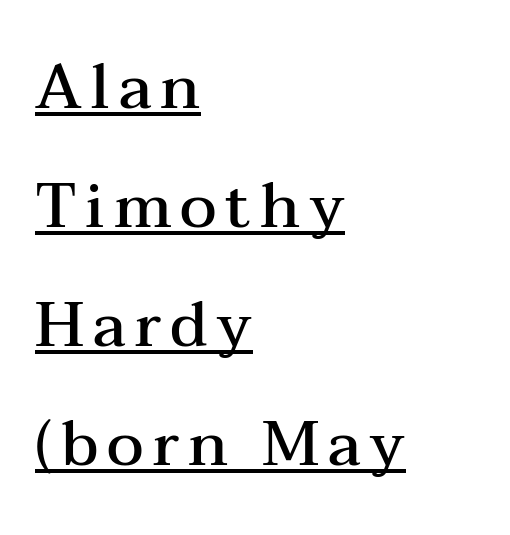
The image shows 62 px semibold, wide serif type, upright; set left-aligned, loose line spacing (1.92x), underlined; medium stroke contrast and a medium x-height.
